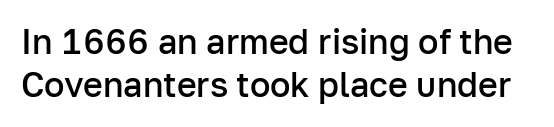
This rendering employs a face without finishing strokes, i.e., a sans-serif. Bold? Not quite — semibold, heavier than regular but stopping short. The letterforms sit shoulder to shoulder at normal distance. Character widths vary here, with narrow letters taking less room than wide ones. The typography opts for an upright posture over an oblique one. Each row of text sits above clean, open space.
